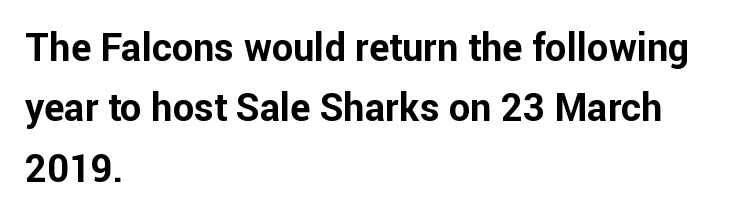
{"serif": "no", "italic": "no", "bold": "yes", "weight": "bold", "width": "normal", "stroke_contrast": "low", "x_height": "medium", "monospaced": "no", "underline": "no", "align": "left", "line_spacing": "normal", "line_spacing_ratio": 1.59, "letter_spacing": "normal", "letter_spacing_em": 0.0, "glyph_px": 38}
